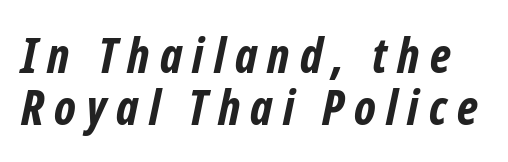
The image shows 48 px bold, condensed sans-serif type; set tight line spacing (1.09x), unusually wide letter spacing (+0.21 em), not underlined; low stroke contrast and a medium x-height.
